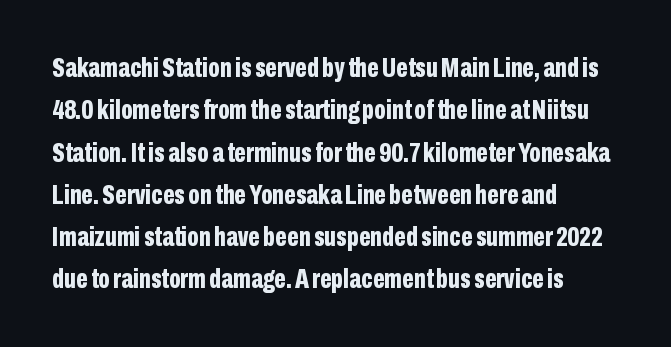
Upright lettering throughout. The typesetter chose a ragged-right arrangement here. This sample uses plain, unmodified letter spacing. These lines are composed in type without serifs.
